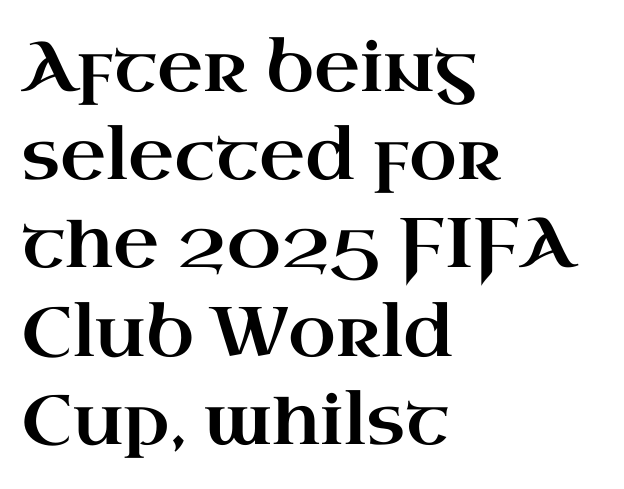
{"serif": "yes", "italic": "no", "width": "wide", "stroke_contrast": "high", "x_height": "small", "monospaced": "no", "underline": "no", "align": "left", "line_spacing": "normal", "line_spacing_ratio": 1.26, "letter_spacing": "normal", "letter_spacing_em": 0.0, "glyph_px": 70}
